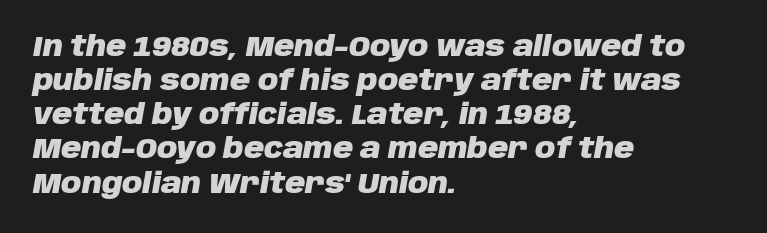
{"italic": "yes", "lean": "right", "slant_degrees": 10, "bold": "yes", "weight": "heavy", "width": "normal", "stroke_contrast": "low", "x_height": "large", "monospaced": "no", "underline": "no", "align": "left", "line_spacing_ratio": 1.22, "letter_spacing": "normal", "letter_spacing_em": 0.0, "glyph_px": 28}
